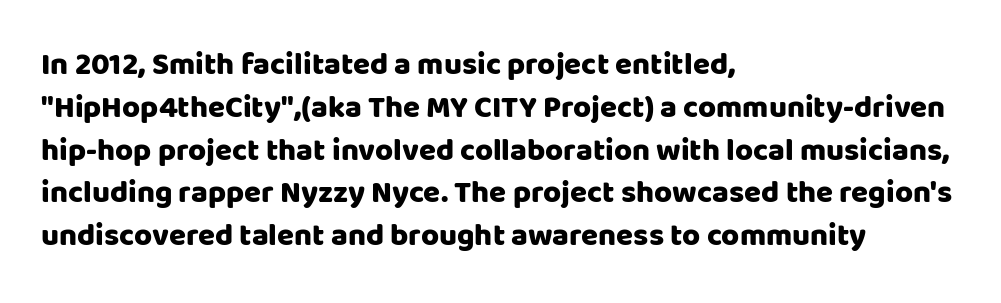
{"serif": "no", "italic": "no", "width": "normal", "stroke_contrast": "low", "x_height": "large", "monospaced": "no", "underline": "no", "align": "left", "line_spacing": "normal", "line_spacing_ratio": 1.38, "letter_spacing": "normal", "letter_spacing_em": 0.0, "glyph_px": 31}
